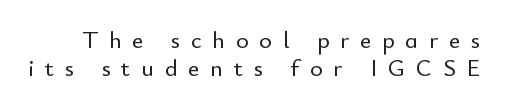
Q: Is the text italic (slanted)? A: No, it is upright.
Q: Is the text underlined? A: No.
Q: Is the spacing between letters normal or unusually wide? A: Unusually wide.
